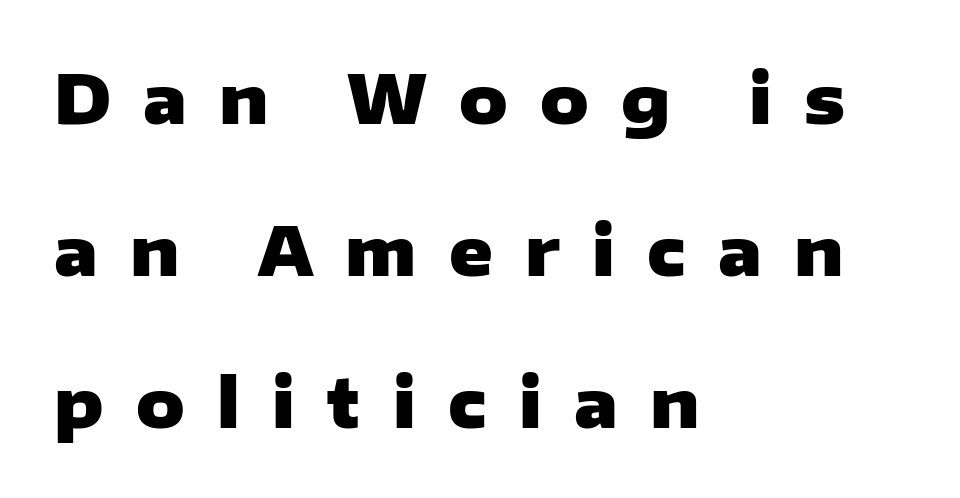
The image shows 67 px heavy, wide sans-serif type, upright; set left-aligned, loose line spacing (2.27x), unusually wide letter spacing (+0.48 em), not underlined; low stroke contrast and a medium x-height.
